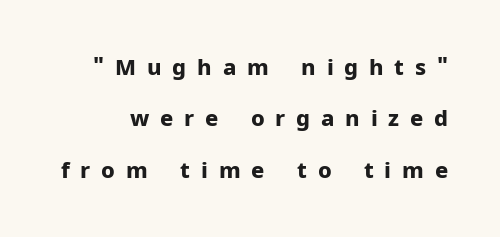
Q: Is the text bold? A: Yes.
Q: Is the text italic (slanted)? A: No, it is upright.
Q: Is the text underlined? A: No.
Q: Is the spacing between letters normal or unusually wide? A: Unusually wide.
Q: Is the spacing between lines tight, normal or loose? A: Loose.
